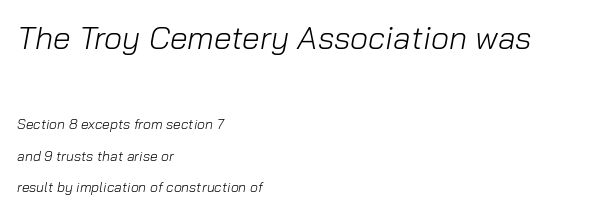
The image shows 32 px light type, italic (leaning right); set left-aligned, loose line spacing (2.26x), normal letter spacing, not underlined; the first (top) block is 2.29x larger; low stroke contrast and a medium x-height.
